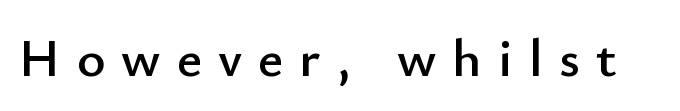
{"serif": "no", "italic": "no", "width": "normal", "stroke_contrast": "low", "x_height": "small", "monospaced": "no", "underline": "no", "letter_spacing": "wide", "letter_spacing_em": 0.3, "glyph_px": 54}
